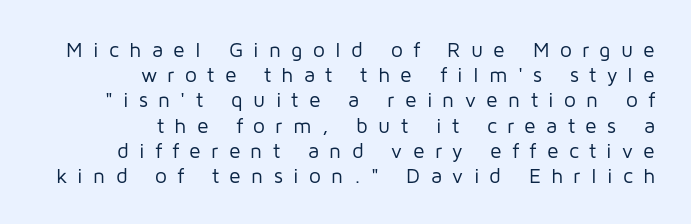
Q: Is the text bold? A: No.
Q: Is the text italic (slanted)? A: No, it is upright.
Q: Is the text underlined? A: No.
Q: How is the paragraph aligned? A: Right-aligned.
Q: Is the spacing between letters normal or unusually wide? A: Unusually wide.
